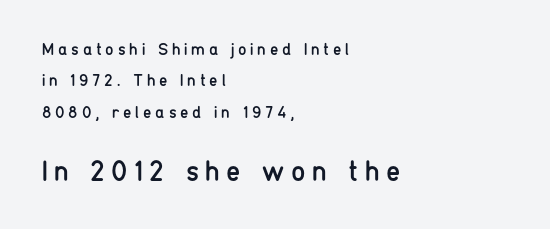
Q: Is the text bold? A: No.
Q: Is the text italic (slanted)? A: No, it is upright.
Q: Is the typeface a serif or a sans-serif typeface? A: Sans-serif.
Q: Is the text underlined? A: No.
Q: How is the paragraph aligned? A: Left-aligned.
Q: Is the spacing between letters normal or unusually wide? A: Unusually wide.
Q: Which block of text is set in a larger size, the first (top) or the second (bottom)? A: The second (bottom) one.
Q: Width (condensed, normal, or wide)? A: Condensed.
Q: Stroke contrast? A: Low.
Q: x-height? A: Medium.
Q: Monospaced? A: No.
